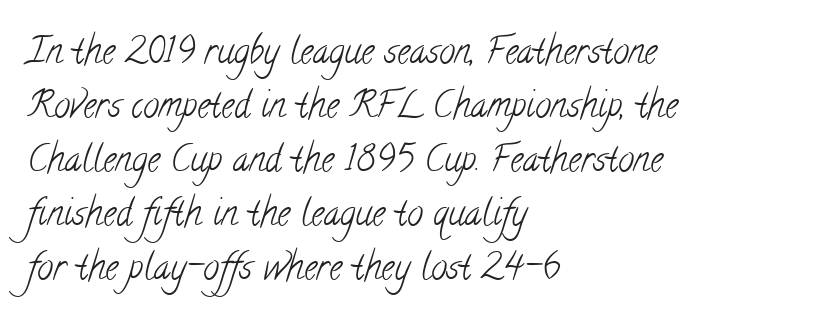
Q: Is the text bold? A: No.
Q: Is the typeface a serif or a sans-serif typeface? A: Serif.
Q: Is the text underlined? A: No.
Q: How is the paragraph aligned? A: Left-aligned.
Q: Is the spacing between letters normal or unusually wide? A: Normal.
Q: Is the spacing between lines tight, normal or loose? A: Normal.
Q: Width (condensed, normal, or wide)? A: Condensed.
Q: Stroke contrast? A: Low.
Q: x-height? A: Small.
Q: Monospaced? A: No.
